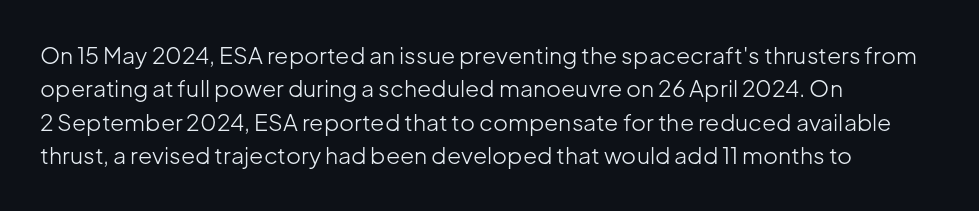
How would I describe the line gaps? Plain and ordinary. Just letters on the line, the space beneath them empty. Alignment: flush left. In terms of posture, this sample is upright.
